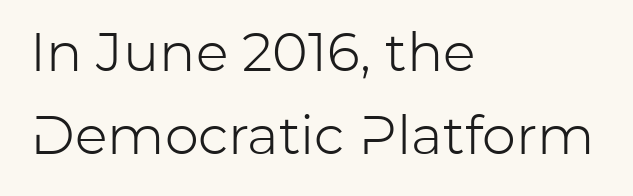
In terms of letterform style, serifs are entirely absent. This sample keeps an unexceptional amount of space between lines. The font's upright variant was chosen for this text. This rendering features lettering with no underline. Looks like regular typesetting: each glyph gets only the width it needs.
